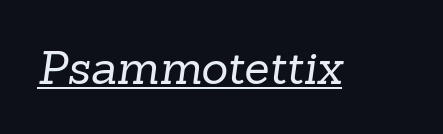
{"serif": "yes", "bold": "no", "weight": "regular", "width": "normal", "stroke_contrast": "low", "x_height": "medium", "monospaced": "no", "underline": "yes", "letter_spacing": "normal", "letter_spacing_em": 0.0, "glyph_px": 46}
